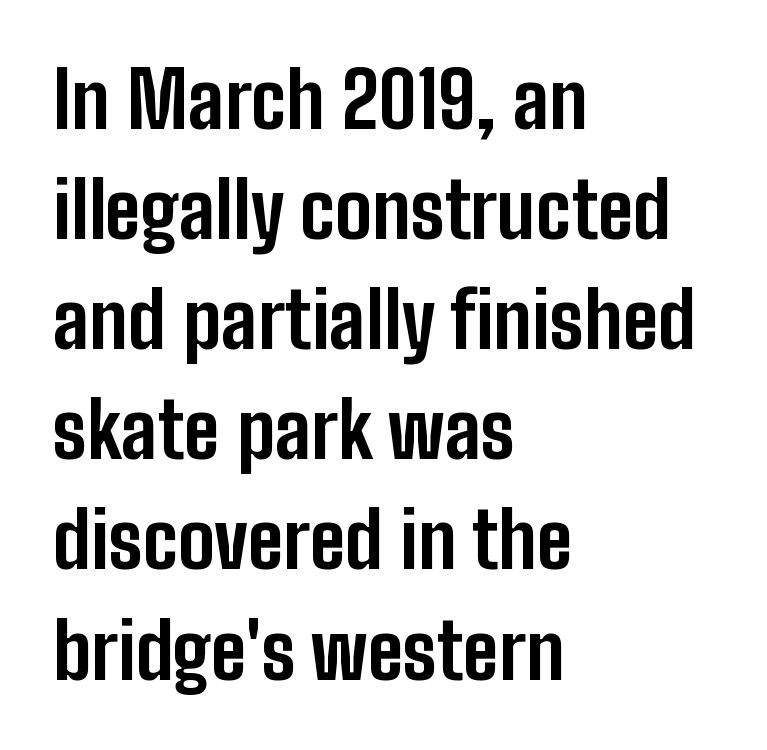
Vertical spacing — default. The passage shown is typeset with a sans-serif family. The words here are not underlined. This rendering leaves character spacing at its baseline value. The letters advance in unequal steps, a hallmark of proportional type. Pretty heavy lettering here — definitely bold.
